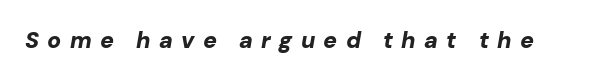
This rendering widens character spacing well past its baseline value. In terms of posture, this sample is oblique. Does the weight exceed regular? Yes, all the way to bold. Glance below the letters and you will spot only blank space.
